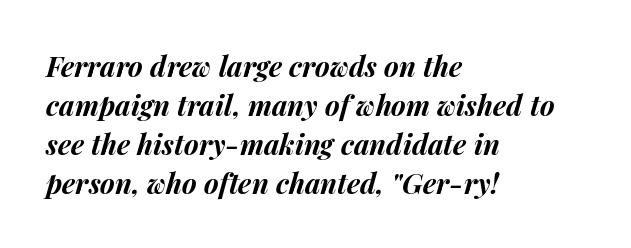
One-word summary of the alignment: left. Slant detected: the letters are inclined. This rendering leaves character spacing at its baseline value. Pretty heavy lettering here — definitely bold. Here the designer chose a conventional face with non-uniform glyph widths. Underlining? Definitely not there.
